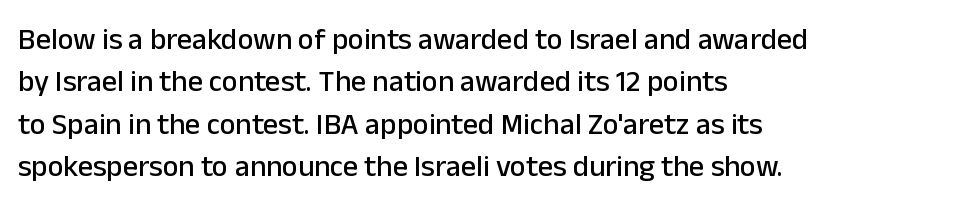
{"serif": "no", "italic": "no", "width": "normal", "stroke_contrast": "low", "x_height": "medium", "monospaced": "no", "underline": "no", "align": "left", "line_spacing": "normal", "line_spacing_ratio": 1.41, "letter_spacing": "normal", "letter_spacing_em": 0.0, "glyph_px": 30}
